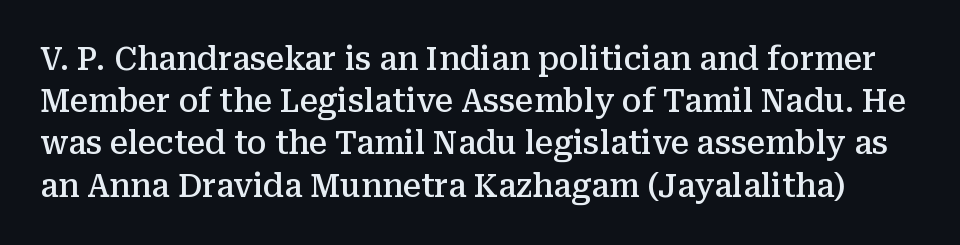
Q: Is the text bold? A: Semi-bold.
Q: Is the text italic (slanted)? A: No, it is upright.
Q: Is the typeface a serif or a sans-serif typeface? A: Serif.
Q: Is the text underlined? A: No.
Q: Is the spacing between letters normal or unusually wide? A: Normal.
Q: Is the spacing between lines tight, normal or loose? A: Normal.
Q: Width (condensed, normal, or wide)? A: Normal.
Q: Stroke contrast? A: Medium.
Q: x-height? A: Medium.
Q: Monospaced? A: No.
